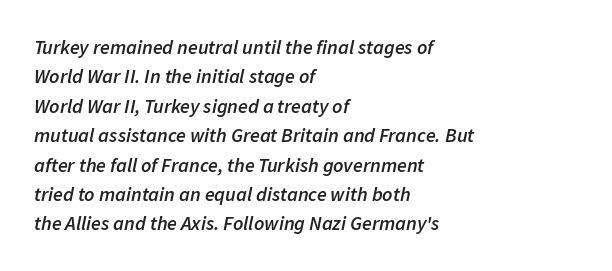
Q: Is the text bold? A: Semi-bold.
Q: Is the text italic (slanted)? A: Yes, it leans right by about 11 degrees.
Q: Is the text underlined? A: No.
Q: How is the paragraph aligned? A: Left-aligned.
Q: Is the spacing between letters normal or unusually wide? A: Normal.
Q: Is the spacing between lines tight, normal or loose? A: Normal.
